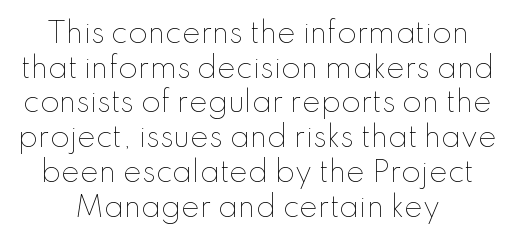
Q: Is the text bold? A: No.
Q: Is the text italic (slanted)? A: No, it is upright.
Q: Is the text underlined? A: No.
Q: How is the paragraph aligned? A: Centered.
Q: Is the spacing between letters normal or unusually wide? A: Normal.
Q: Width (condensed, normal, or wide)? A: Normal.
Q: Stroke contrast? A: Low.
Q: x-height? A: Small.
Q: Monospaced? A: No.
